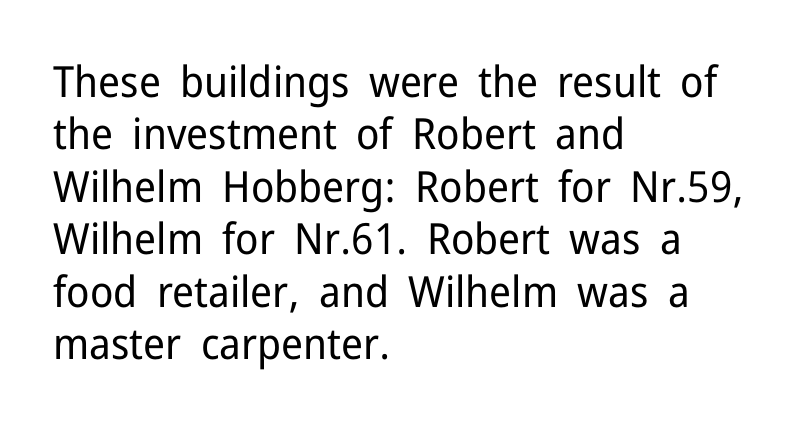
The image shows 43 px regular-weight sans-serif type, upright; set left-aligned, line spacing 1.22x, normal letter spacing, not underlined; low stroke contrast and a medium x-height.
